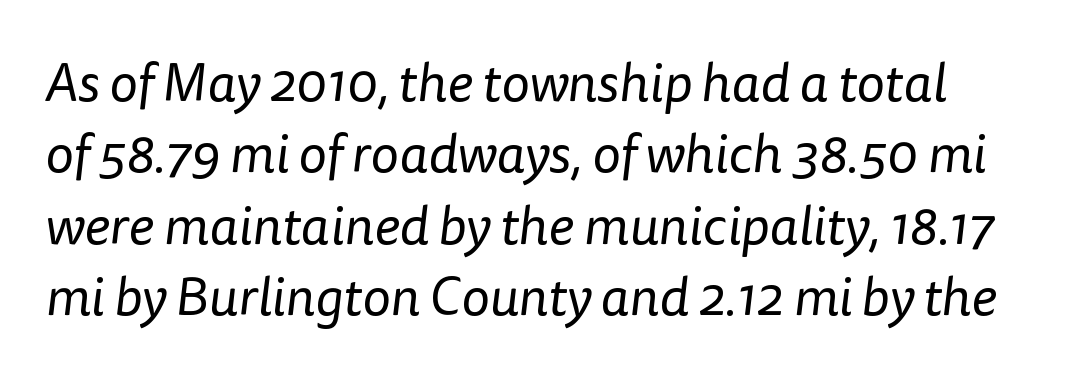
Words float on clear page, feet unadorned. Horizontal bands of white between lines are of average thickness. Each word holds together tightly as a unit, with standard inter-letter gaps. Type style note: lacks serifs. Proportional: the letters do not fall into vertical columns.
